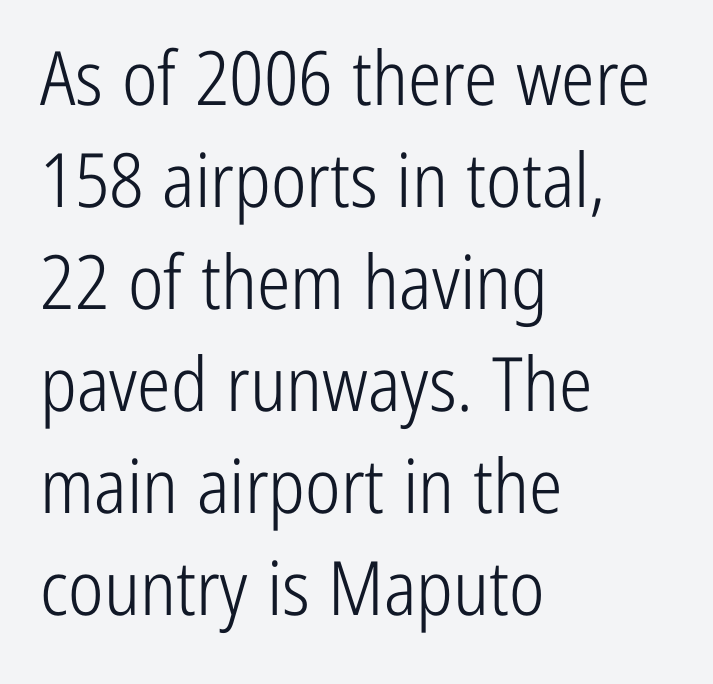
Q: Is the text bold? A: No.
Q: Is the text italic (slanted)? A: No, it is upright.
Q: Is the typeface a serif or a sans-serif typeface? A: Sans-serif.
Q: Is the text underlined? A: No.
Q: How is the paragraph aligned? A: Left-aligned.
Q: Is the spacing between letters normal or unusually wide? A: Normal.
Q: Is the spacing between lines tight, normal or loose? A: Normal.
Q: Width (condensed, normal, or wide)? A: Condensed.
Q: Stroke contrast? A: Low.
Q: x-height? A: Medium.
Q: Monospaced? A: No.
